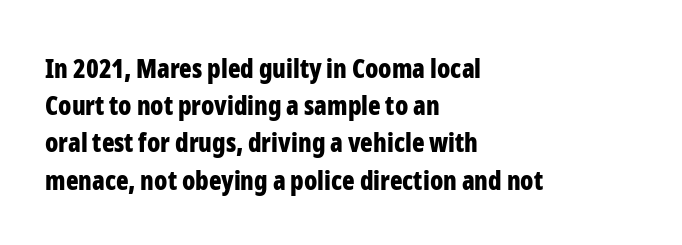
{"italic": "no", "bold": "yes", "underline": "no", "align": "left", "line_spacing": "normal", "line_spacing_ratio": 1.43, "letter_spacing": "normal", "letter_spacing_em": 0.0, "glyph_px": 26}
